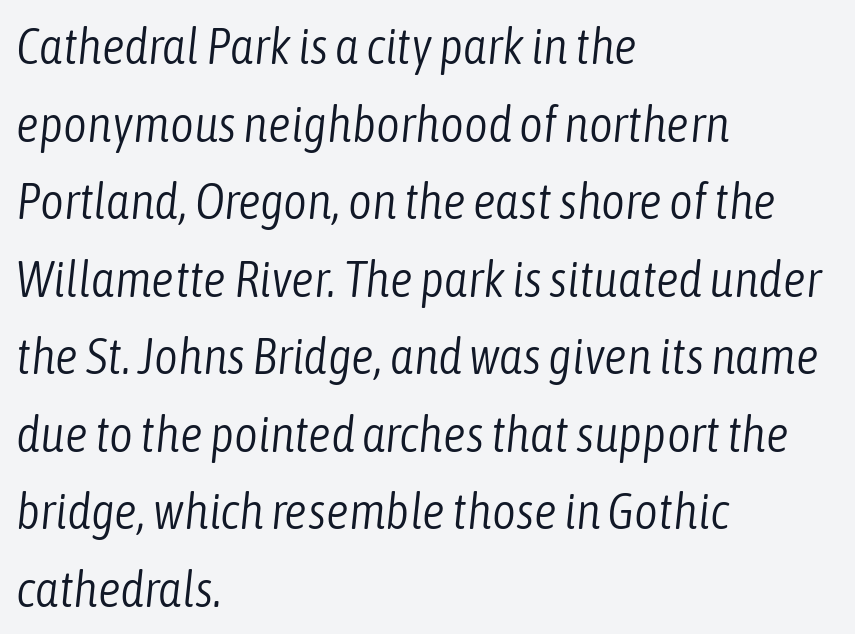
The image shows 51 px light, condensed type, italic (leaning right); set left-aligned, normal line spacing (1.52x), normal letter spacing, not underlined; low stroke contrast and a medium x-height.
